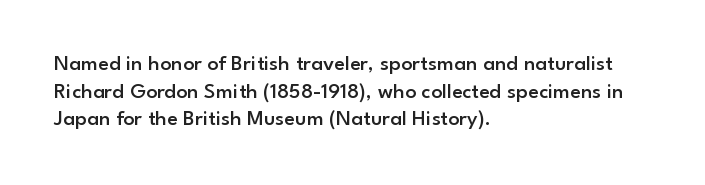
The image shows 22 px text type, upright; set left-aligned, normal line spacing (1.26x), normal letter spacing, not underlined.
